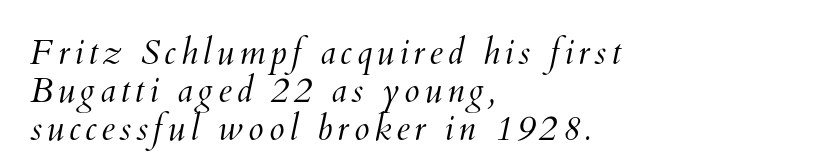
The image shows 35 px light type; set left-aligned, tight line spacing (1.09x), not underlined; medium stroke contrast and a small x-height.
